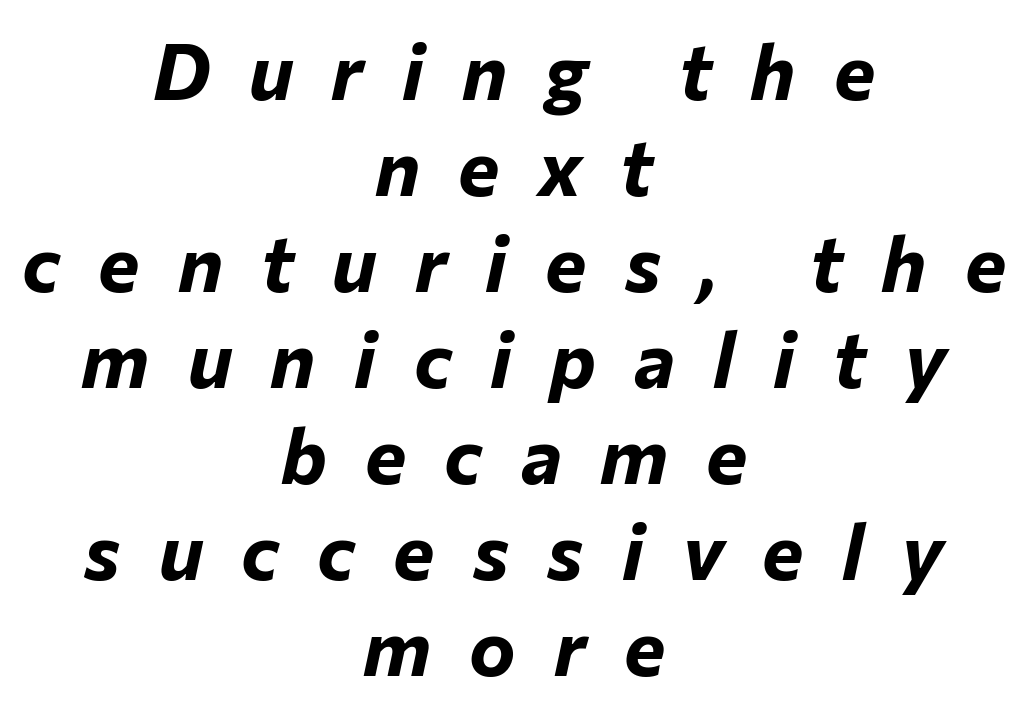
The image shows 78 px bold type, italic (leaning right); set centered, line spacing 1.23x, unusually wide letter spacing (+0.49 em), not underlined; low stroke contrast and a medium x-height.
